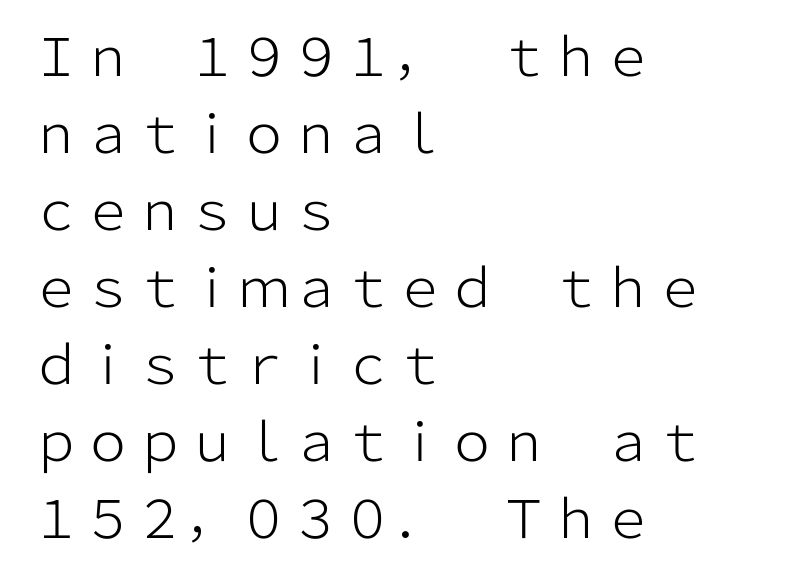
Q: Is the text bold? A: No.
Q: Is the text italic (slanted)? A: No, it is upright.
Q: Is the typeface a serif or a sans-serif typeface? A: Sans-serif.
Q: Is the text underlined? A: No.
Q: How is the paragraph aligned? A: Left-aligned.
Q: Is the spacing between letters normal or unusually wide? A: Normal.
Q: Is the spacing between lines tight, normal or loose? A: Normal.
Q: Width (condensed, normal, or wide)? A: Normal.
Q: Stroke contrast? A: Low.
Q: x-height? A: Medium.
Q: Monospaced? A: No.
